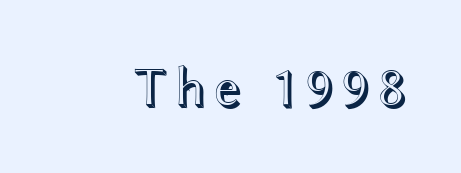
The image shows 56 px wide type, upright; set not underlined; a medium x-height.
